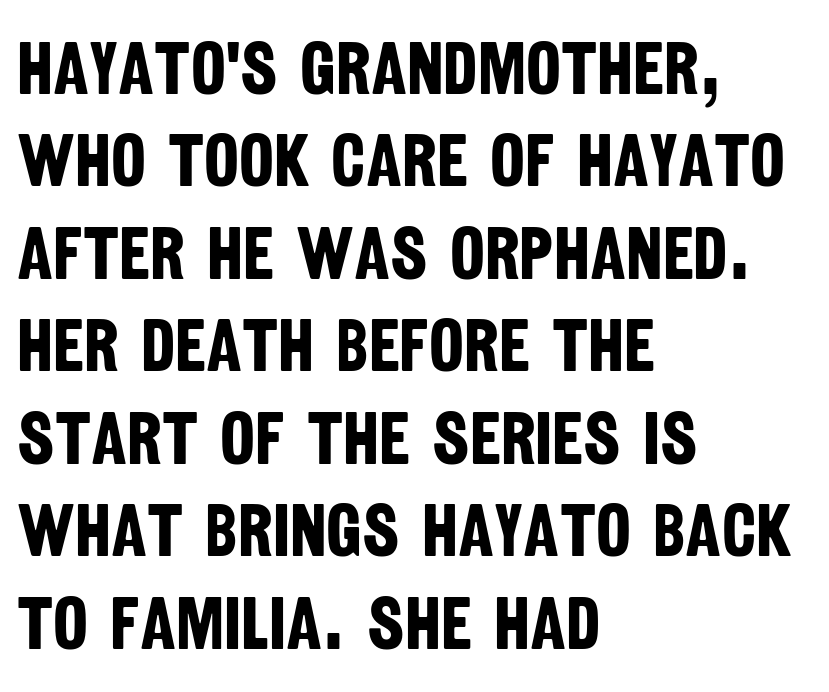
These lines are composed in type without serifs. The foot of each line stays bare and open. This sample has the flowing, uneven cadence of proportional lettering. The paragraph has a hard left edge and a soft right edge.
